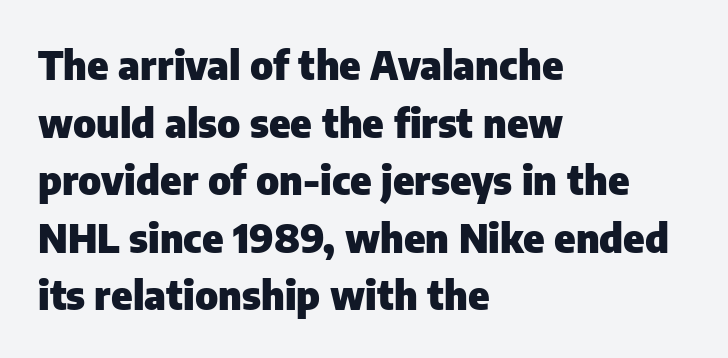
{"serif": "no", "italic": "no", "bold": "yes", "weight": "heavy", "width": "normal", "stroke_contrast": "low", "x_height": "medium", "monospaced": "no", "underline": "no", "align": "left", "line_spacing": "normal", "line_spacing_ratio": 1.44, "letter_spacing": "normal", "letter_spacing_em": 0.0, "glyph_px": 40}
